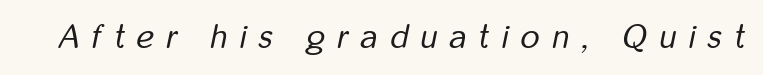
The image shows 33 px regular-weight, condensed type, italic (leaning right); set unusually wide letter spacing (+0.38 em), not underlined; low stroke contrast and a medium x-height.
